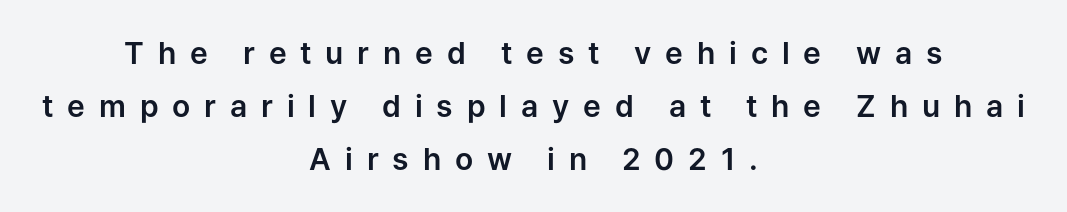
Q: Is the text italic (slanted)? A: No, it is upright.
Q: Is the typeface a serif or a sans-serif typeface? A: Sans-serif.
Q: Is the text underlined? A: No.
Q: How is the paragraph aligned? A: Centered.
Q: Is the spacing between letters normal or unusually wide? A: Unusually wide.
Q: Width (condensed, normal, or wide)? A: Normal.
Q: Stroke contrast? A: Low.
Q: x-height? A: Medium.
Q: Monospaced? A: No.
